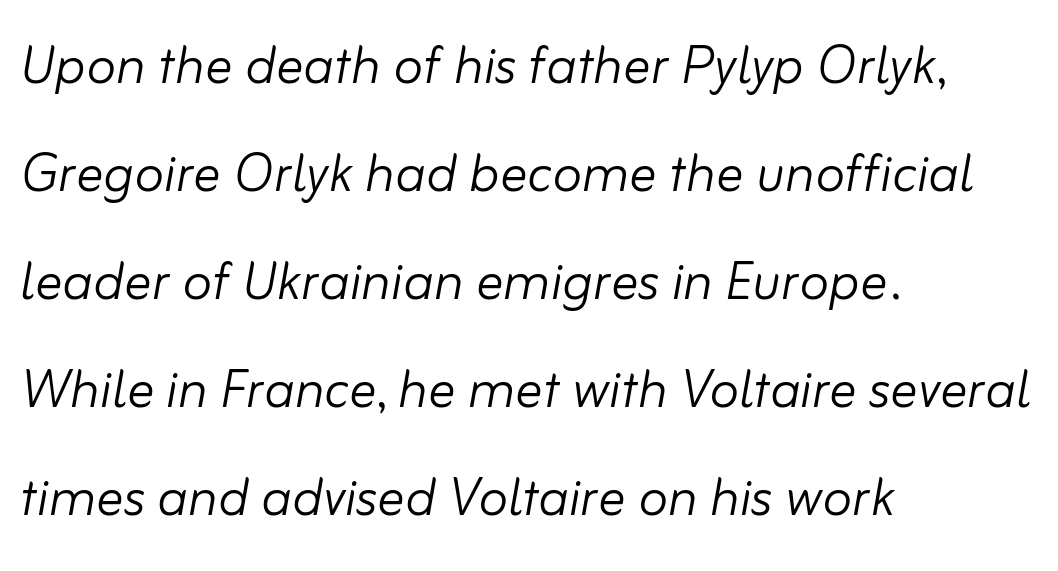
Emphasis-style slanted type is in use. The leading is moderate, giving the passage an even texture. The characters are drawn with everyday or finer stroke widths. A typesetter would call this proportional, since set widths differ per character.
